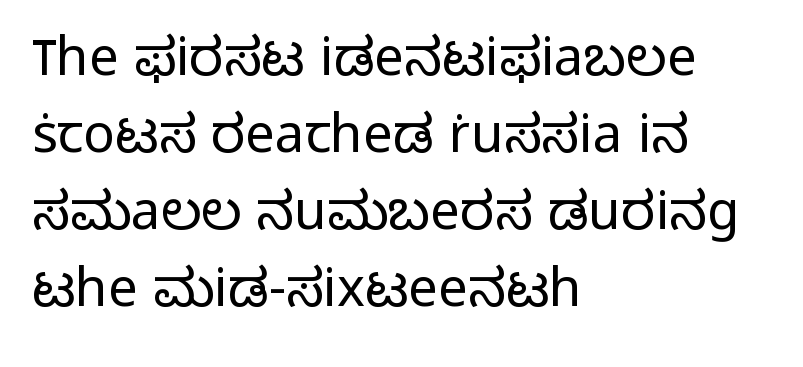
Line spacing here is normal. This sample has the flowing, uneven cadence of proportional lettering. Unlike a traditional serif, this face leaves its strokes unadorned. Stems here are at most as thick as an everyday book face. The area under the type is left untouched.
